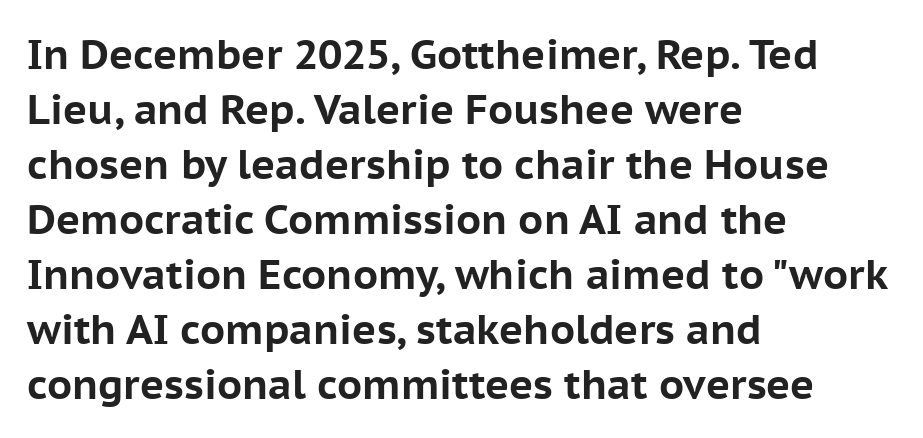
Is the letter spacing exaggerated? No — it looks like the ordinary default. Quick note: underline off. Do the characters align in a grid? No, the font is proportional. The letters stand straight up with perfectly vertical stems. Vertical spacing — default.
